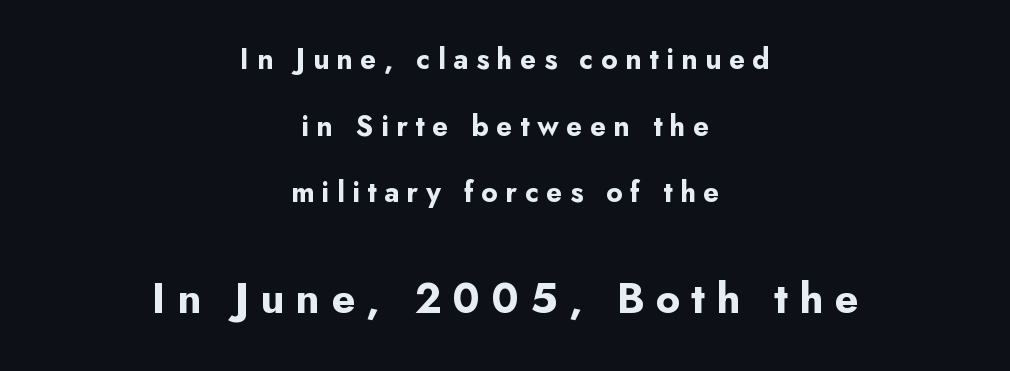
A great deal of white space separates one row of letters from the next. Designer's note — italics off, roman on. Size contrast runs from small at the top to large at the bottom. The letterforms stand isolated, each surrounded by extra space. A full-strength bold gives these letters their thick strokes.
